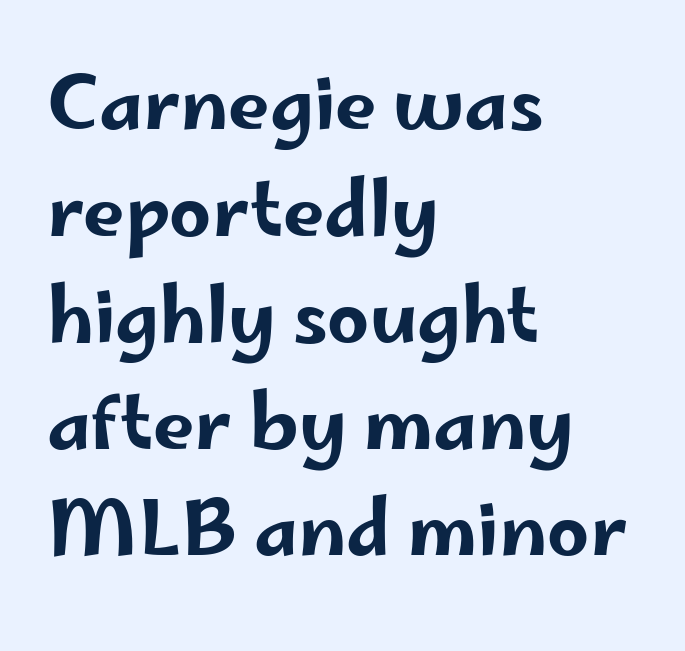
The image shows 74 px wide sans-serif type, upright; set left-aligned, normal line spacing (1.44x), normal letter spacing, not underlined; low stroke contrast and a small x-height.
